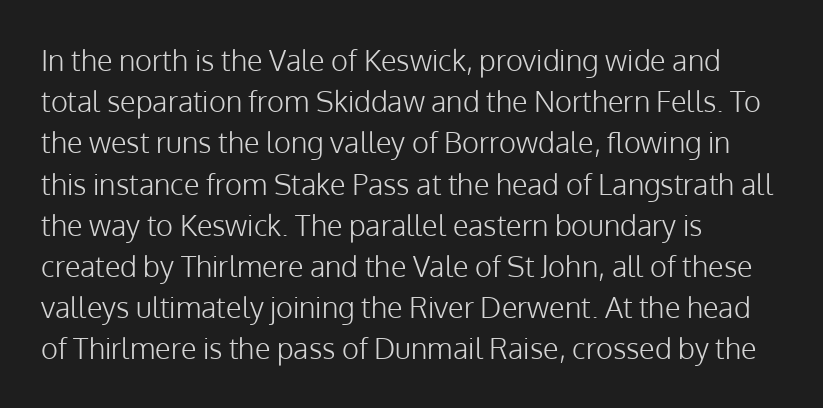
{"serif": "no", "italic": "no", "bold": "no", "weight": "light", "width": "normal", "stroke_contrast": "low", "x_height": "medium", "monospaced": "no", "underline": "no", "align": "left", "line_spacing": "normal", "line_spacing_ratio": 1.42, "letter_spacing": "normal", "letter_spacing_em": 0.0, "glyph_px": 29}
